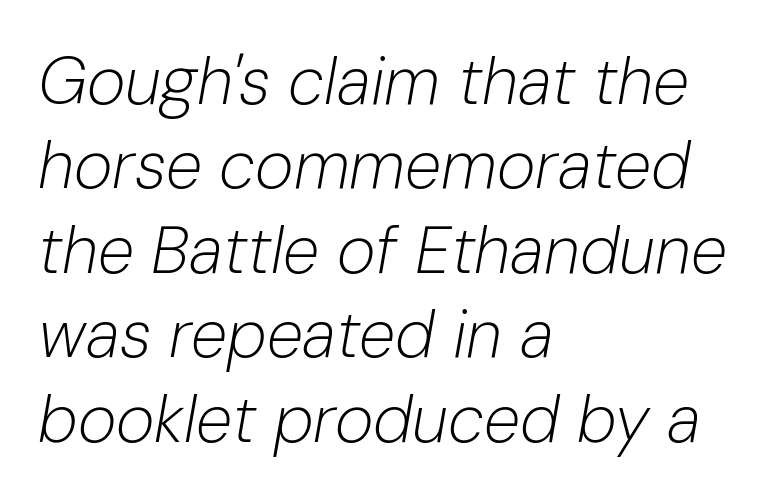
The image shows 66 px light type, italic (leaning right); set left-aligned, normal line spacing (1.28x), normal letter spacing, not underlined; low stroke contrast and a medium x-height.
